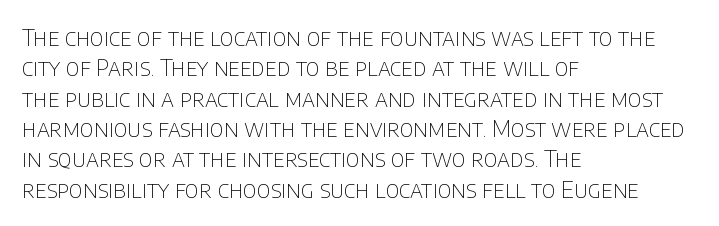
The image shows 23 px text type, upright; set left-aligned, normal line spacing (1.32x), normal letter spacing, not underlined.
